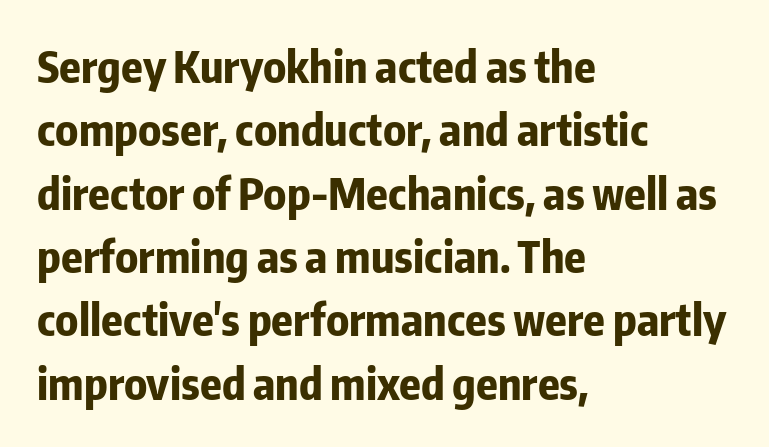
Q: Is the text bold? A: Yes.
Q: Is the text italic (slanted)? A: No, it is upright.
Q: Is the typeface a serif or a sans-serif typeface? A: Sans-serif.
Q: Is the text underlined? A: No.
Q: How is the paragraph aligned? A: Left-aligned.
Q: Is the spacing between letters normal or unusually wide? A: Normal.
Q: Is the spacing between lines tight, normal or loose? A: Normal.
Q: Width (condensed, normal, or wide)? A: Condensed.
Q: Stroke contrast? A: Low.
Q: x-height? A: Medium.
Q: Monospaced? A: No.
